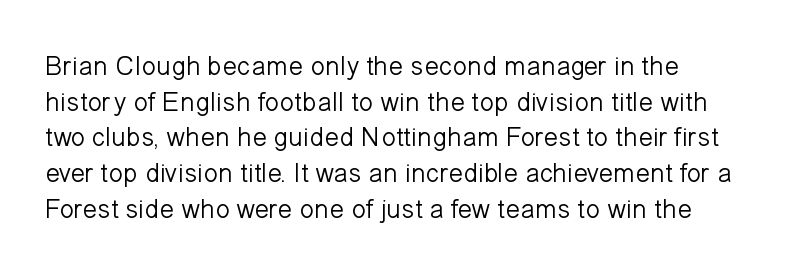
Only glyphs here, with clear space below each row. Does extra space separate the letters? No, they use regular spacing. Style check: upright. This sample keeps an unexceptional amount of space between lines. No extra ink here — the face is not bold.
